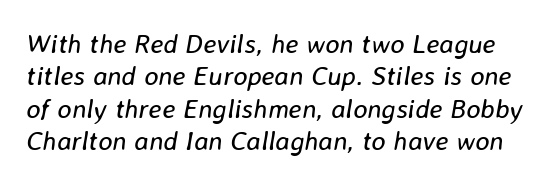
The image shows 27 px text type, italic (leaning right); set line spacing 1.2x, normal letter spacing, not underlined.
